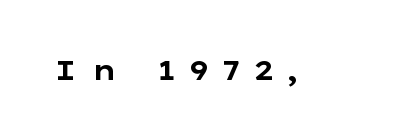
Q: Is the text bold? A: Yes.
Q: Is the text italic (slanted)? A: No, it is upright.
Q: Is the text underlined? A: No.
Q: Is the spacing between letters normal or unusually wide? A: Unusually wide.
